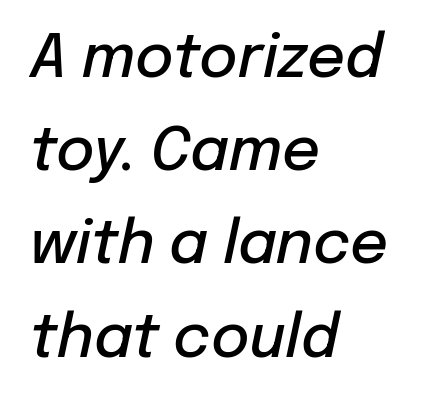
{"italic": "yes", "lean": "right", "slant_degrees": 12, "bold": "semi", "weight": "semibold", "width": "normal", "stroke_contrast": "low", "x_height": "medium", "monospaced": "no", "underline": "no", "align": "left", "line_spacing": "normal", "line_spacing_ratio": 1.58, "letter_spacing": "normal", "letter_spacing_em": 0.0, "glyph_px": 59}
